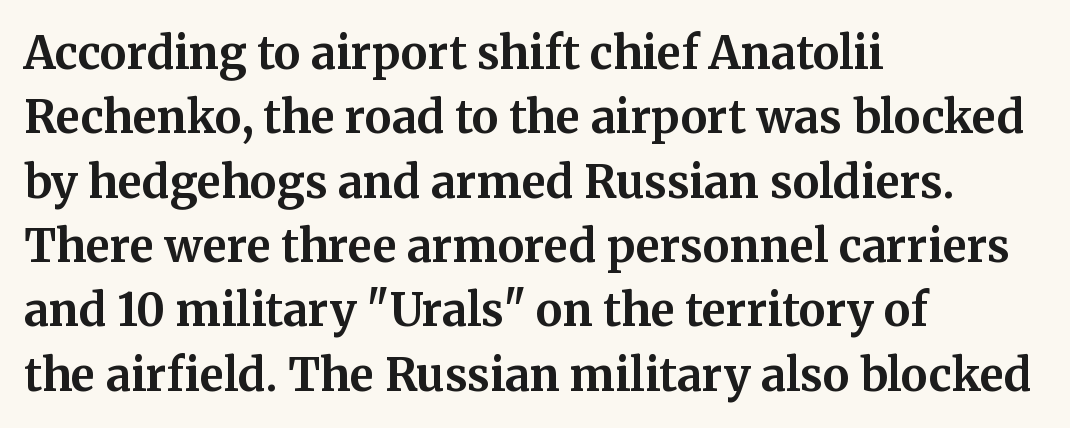
Q: Is the text bold? A: Yes.
Q: Is the text italic (slanted)? A: No, it is upright.
Q: Is the typeface a serif or a sans-serif typeface? A: Serif.
Q: Is the text underlined? A: No.
Q: How is the paragraph aligned? A: Left-aligned.
Q: Is the spacing between letters normal or unusually wide? A: Normal.
Q: Is the spacing between lines tight, normal or loose? A: Normal.
Q: Width (condensed, normal, or wide)? A: Normal.
Q: Stroke contrast? A: Medium.
Q: x-height? A: Medium.
Q: Monospaced? A: No.
